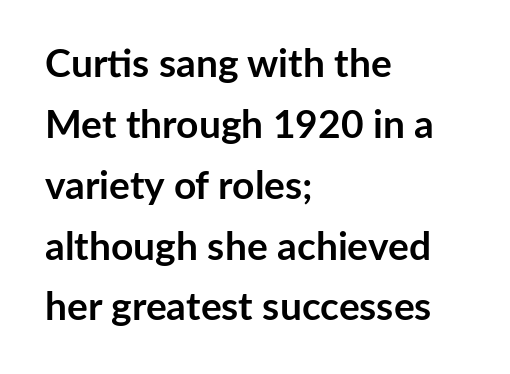
Q: Is the text bold? A: Yes.
Q: Is the text italic (slanted)? A: No, it is upright.
Q: Is the typeface a serif or a sans-serif typeface? A: Sans-serif.
Q: Is the text underlined? A: No.
Q: How is the paragraph aligned? A: Left-aligned.
Q: Is the spacing between letters normal or unusually wide? A: Normal.
Q: Is the spacing between lines tight, normal or loose? A: Normal.
Q: Width (condensed, normal, or wide)? A: Normal.
Q: Stroke contrast? A: Low.
Q: x-height? A: Medium.
Q: Monospaced? A: No.
